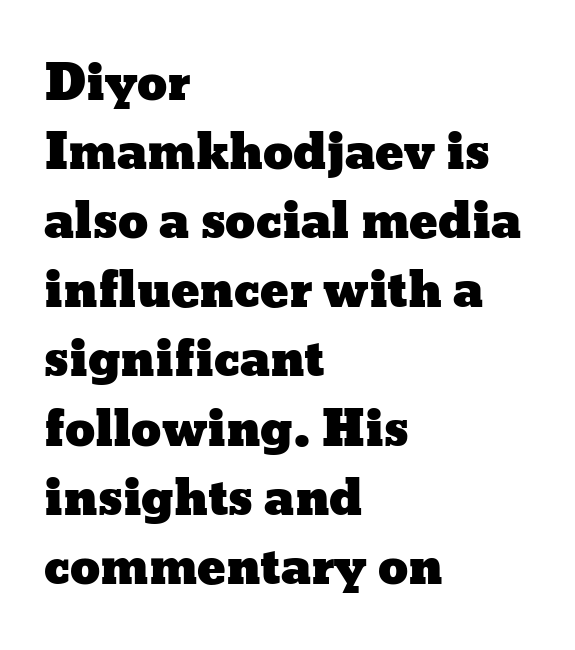
The image shows 48 px wide type, upright; set left-aligned, normal line spacing (1.44x), normal letter spacing, not underlined; low stroke contrast and a medium x-height.
